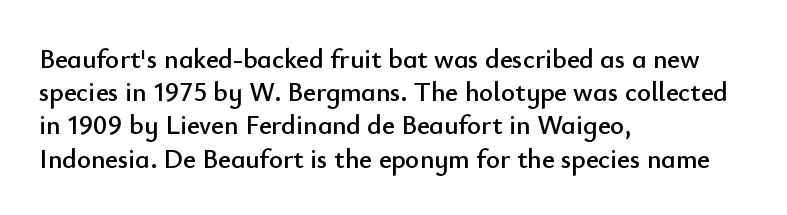
The image shows 27 px text type, upright; set left-aligned, line spacing 1.23x, normal letter spacing, not underlined.
